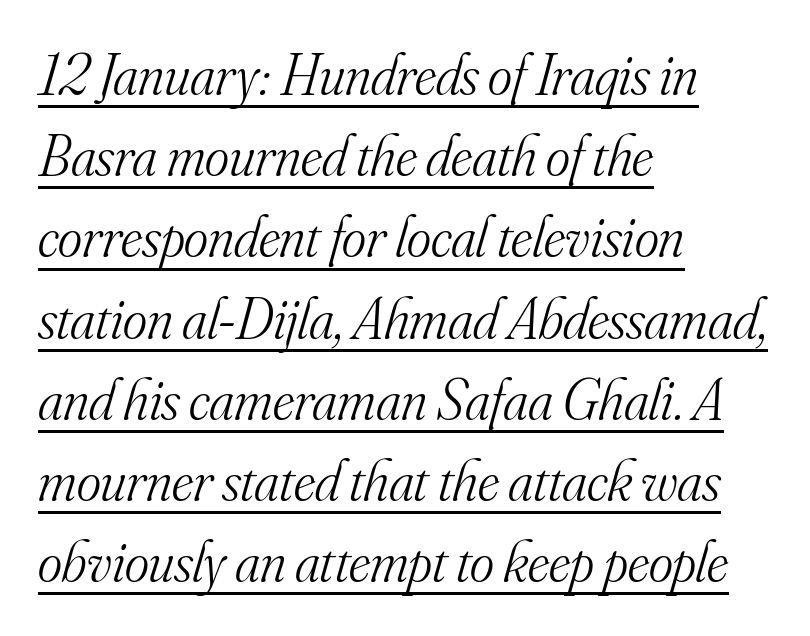
{"serif": "yes", "italic": "yes", "lean": "right", "slant_degrees": 16, "bold": "no", "weight": "light", "width": "normal", "stroke_contrast": "medium", "x_height": "small", "monospaced": "no", "underline": "yes", "align": "left", "line_spacing": "normal", "line_spacing_ratio": 1.4, "letter_spacing": "normal", "letter_spacing_em": 0.0, "glyph_px": 58}
